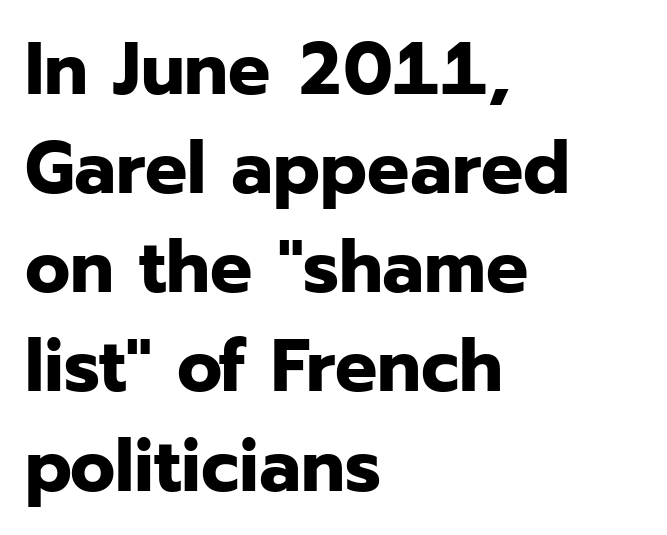
Serifs: no, the terminals of the letterforms are clean. Successive baselines arrive at the customary interval. The strokes are fattened all the way to bold. The setting favours the left margin, as ordinary paragraphs usually do. When letters stand straight like this, we call the style roman or upright.
